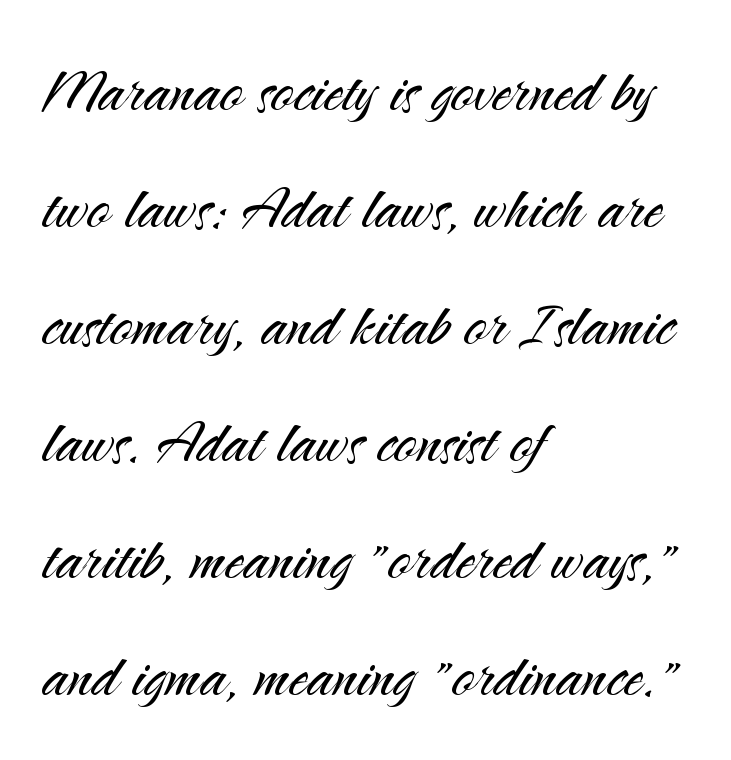
The passage shown stacks its lines at a standard gap. Classification — sans serif. How are the letters spaced? Ordinarily, with no added tracking. Note the varied advance widths — an 'i' is clearly narrower than an 'm'. The passage is arranged the way most books set body copy — flush left.
